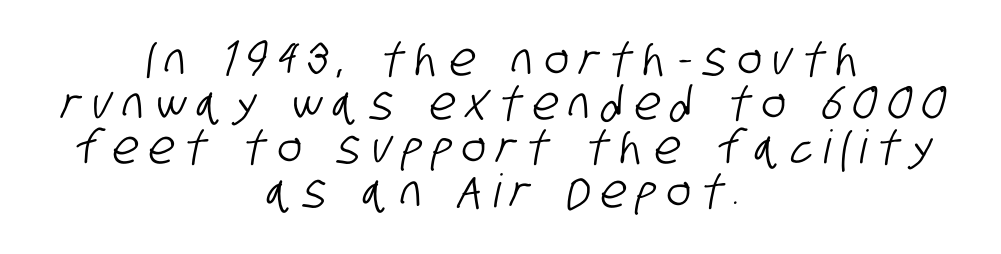
{"serif": "no", "width": "condensed", "stroke_contrast": "low", "x_height": "large", "monospaced": "no", "underline": "no", "align": "center", "line_spacing": "tight", "line_spacing_ratio": 0.96, "letter_spacing": "wide", "letter_spacing_em": 0.24, "glyph_px": 46}
